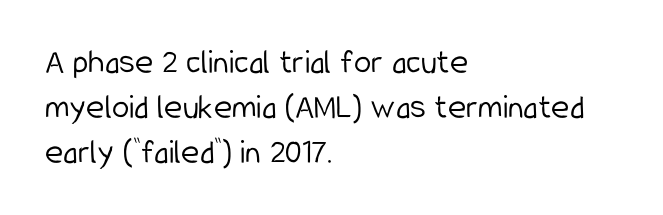
Q: Is the text bold? A: No.
Q: Is the text italic (slanted)? A: No, it is upright.
Q: Is the typeface a serif or a sans-serif typeface? A: Sans-serif.
Q: Is the text underlined? A: No.
Q: How is the paragraph aligned? A: Left-aligned.
Q: Is the spacing between letters normal or unusually wide? A: Normal.
Q: Is the spacing between lines tight, normal or loose? A: Normal.
Q: Width (condensed, normal, or wide)? A: Condensed.
Q: Stroke contrast? A: Low.
Q: x-height? A: Medium.
Q: Monospaced? A: No.
